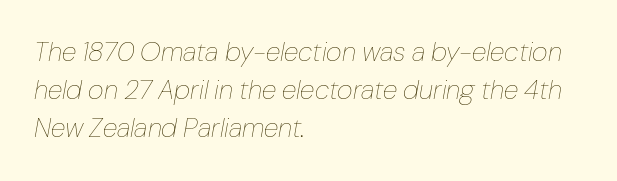
Q: Is the text bold? A: No.
Q: Is the text italic (slanted)? A: Yes, it leans right by about 10 degrees.
Q: Is the text underlined? A: No.
Q: How is the paragraph aligned? A: Left-aligned.
Q: Is the spacing between letters normal or unusually wide? A: Normal.
Q: Is the spacing between lines tight, normal or loose? A: Normal.
